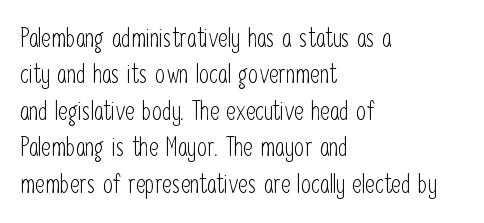
Q: Is the text bold? A: No.
Q: Is the text italic (slanted)? A: No, it is upright.
Q: Is the text underlined? A: No.
Q: How is the paragraph aligned? A: Left-aligned.
Q: Is the spacing between letters normal or unusually wide? A: Normal.
Q: Is the spacing between lines tight, normal or loose? A: Normal.
